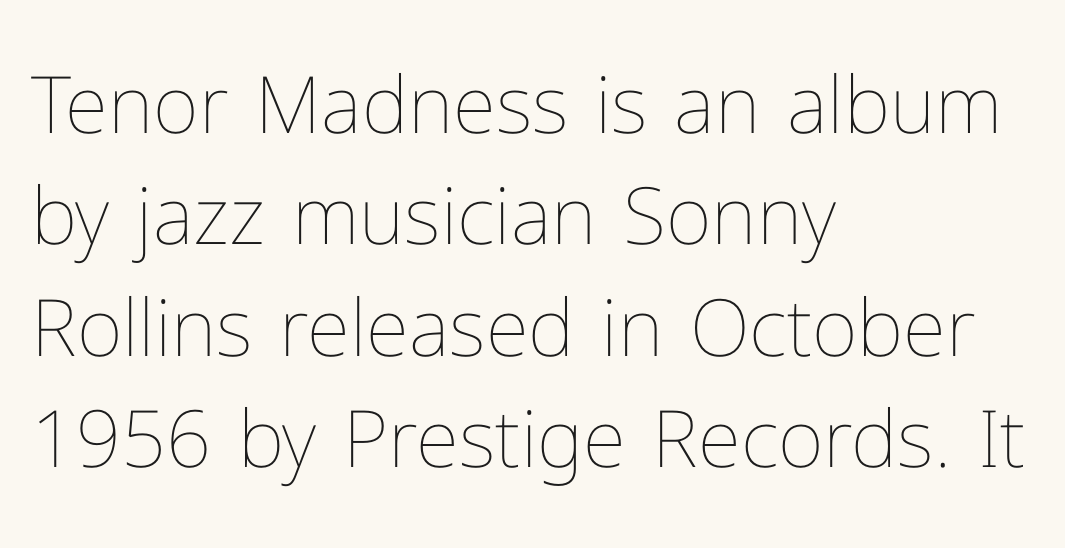
{"italic": "no", "bold": "no", "weight": "thin", "width": "normal", "stroke_contrast": "low", "x_height": "medium", "monospaced": "no", "underline": "no", "align": "left", "line_spacing": "normal", "line_spacing_ratio": 1.41, "letter_spacing": "normal", "letter_spacing_em": 0.0, "glyph_px": 79}
